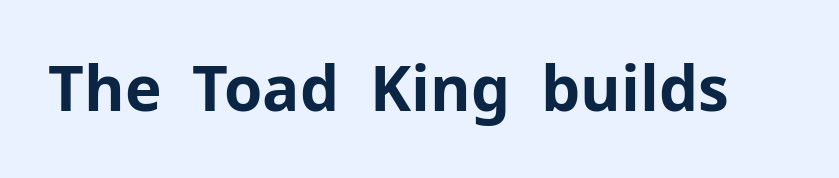
The glyphs are unaccompanied by any horizontal stroke below them. You'd pick this weight for a headline — it's a proper bold. The rendering keeps characters at their native spacing. Note: no serifs on the glyphs. Tall strokes in this sample are plumb rather than angled. This sample has the flowing, uneven cadence of proportional lettering.
